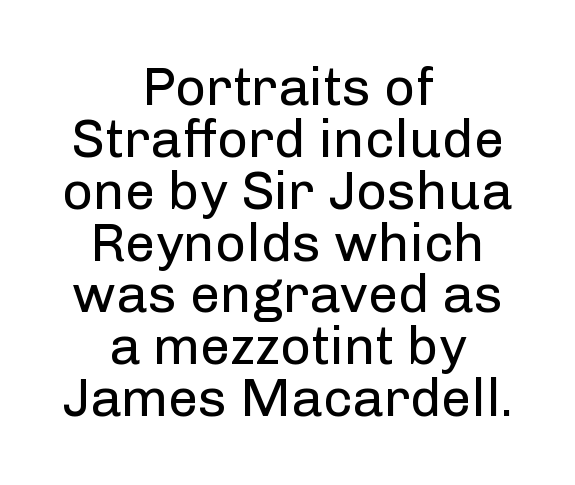
Q: Is the text bold? A: No.
Q: Is the text italic (slanted)? A: No, it is upright.
Q: Is the typeface a serif or a sans-serif typeface? A: Sans-serif.
Q: Is the text underlined? A: No.
Q: How is the paragraph aligned? A: Centered.
Q: Is the spacing between letters normal or unusually wide? A: Normal.
Q: Is the spacing between lines tight, normal or loose? A: Tight.
Q: Width (condensed, normal, or wide)? A: Normal.
Q: Stroke contrast? A: Low.
Q: x-height? A: Medium.
Q: Monospaced? A: No.
